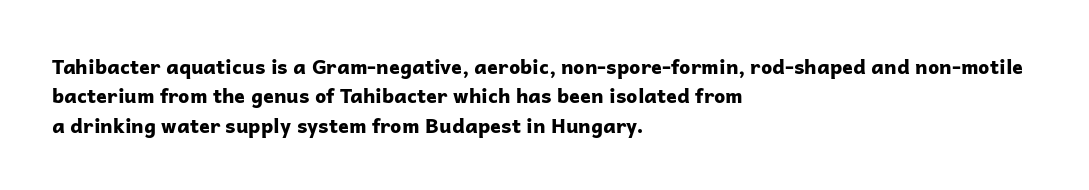
Q: Is the text bold? A: Yes.
Q: Is the text italic (slanted)? A: No, it is upright.
Q: Is the text underlined? A: No.
Q: How is the paragraph aligned? A: Left-aligned.
Q: Is the spacing between letters normal or unusually wide? A: Normal.
Q: Is the spacing between lines tight, normal or loose? A: Normal.
